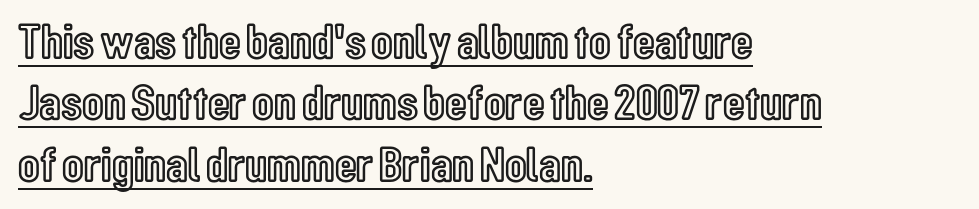
{"italic": "no", "width": "condensed", "x_height": "medium", "monospaced": "no", "underline": "yes", "align": "left", "line_spacing_ratio": 1.23, "letter_spacing": "normal", "letter_spacing_em": 0.0, "glyph_px": 50}
